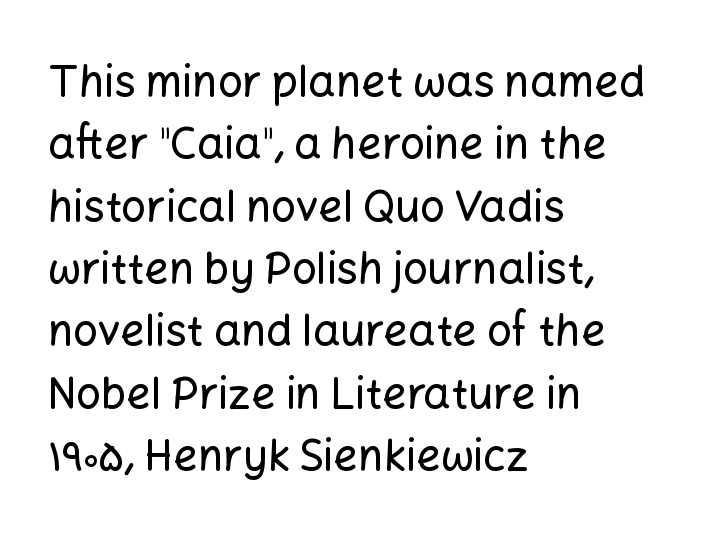
Q: Is the text italic (slanted)? A: No, it is upright.
Q: Is the typeface a serif or a sans-serif typeface? A: Sans-serif.
Q: Is the text underlined? A: No.
Q: How is the paragraph aligned? A: Left-aligned.
Q: Is the spacing between letters normal or unusually wide? A: Normal.
Q: Is the spacing between lines tight, normal or loose? A: Normal.
Q: Width (condensed, normal, or wide)? A: Normal.
Q: Stroke contrast? A: Low.
Q: x-height? A: Medium.
Q: Monospaced? A: No.
